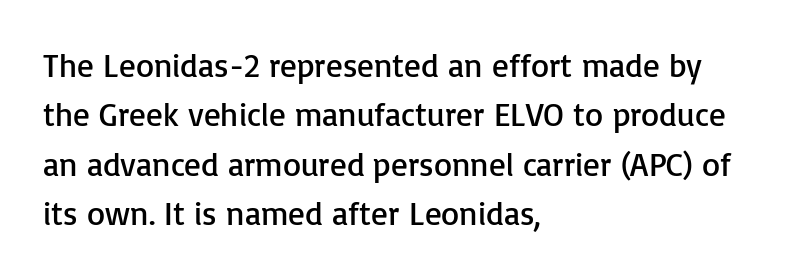
{"serif": "no", "italic": "no", "bold": "no", "weight": "regular", "width": "normal", "stroke_contrast": "low", "x_height": "medium", "monospaced": "no", "underline": "no", "align": "left", "line_spacing": "normal", "line_spacing_ratio": 1.5, "letter_spacing": "normal", "letter_spacing_em": 0.0, "glyph_px": 33}
